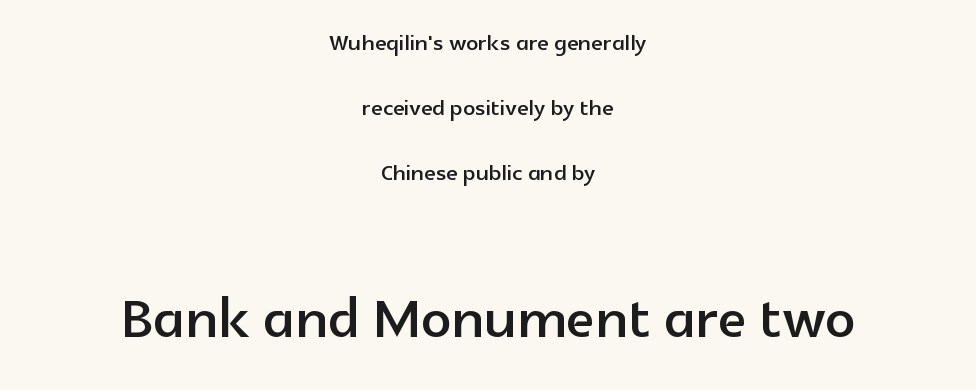
Spacing between characters is what you'd get straight out of the box. How would I describe the line gaps? Wide and relaxed. Descender tails drop into unmarked territory. Spacing verdict: proportional, widths tailored to each character. Nope, not italic — everything's standing straight. The lower block of text is set noticeably larger than the block above it.
